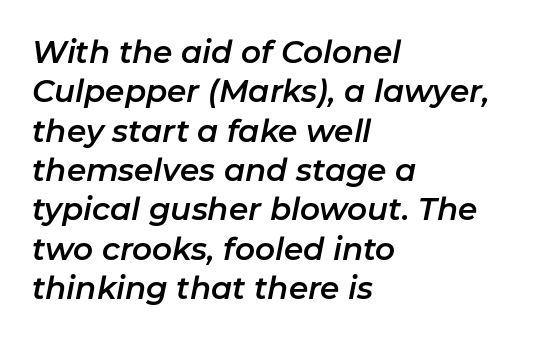
Q: Is the text italic (slanted)? A: Yes, it leans right by about 11 degrees.
Q: Is the text underlined? A: No.
Q: How is the paragraph aligned? A: Left-aligned.
Q: Is the spacing between letters normal or unusually wide? A: Normal.
Q: Is the spacing between lines tight, normal or loose? A: Normal.
Q: Width (condensed, normal, or wide)? A: Normal.
Q: Stroke contrast? A: Low.
Q: x-height? A: Medium.
Q: Monospaced? A: No.
